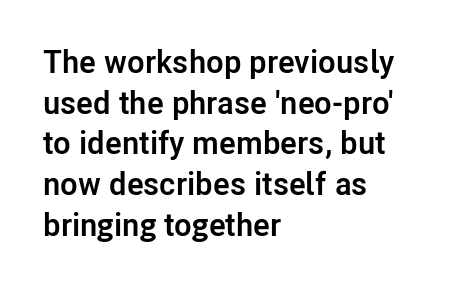
{"serif": "no", "italic": "no", "bold": "yes", "weight": "semibold", "width": "normal", "stroke_contrast": "low", "x_height": "medium", "monospaced": "no", "underline": "no", "align": "left", "line_spacing": "normal", "line_spacing_ratio": 1.27, "letter_spacing": "normal", "letter_spacing_em": 0.0, "glyph_px": 32}
